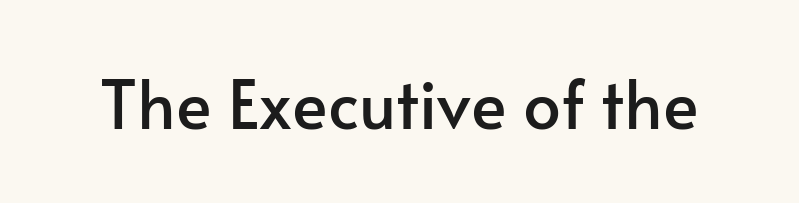
Q: Is the text italic (slanted)? A: No, it is upright.
Q: Is the typeface a serif or a sans-serif typeface? A: Sans-serif.
Q: Is the text underlined? A: No.
Q: Is the spacing between letters normal or unusually wide? A: Normal.
Q: Width (condensed, normal, or wide)? A: Normal.
Q: Stroke contrast? A: Low.
Q: x-height? A: Small.
Q: Monospaced? A: No.
